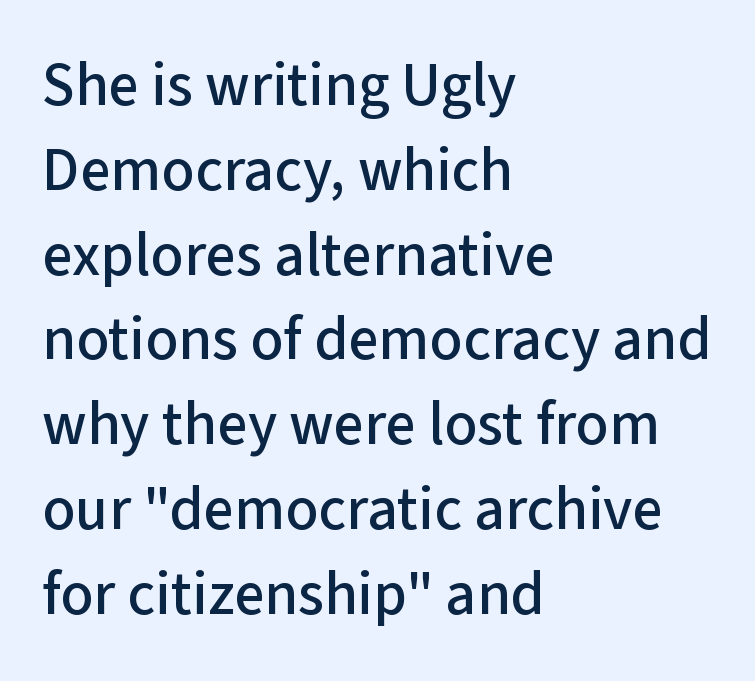
Q: Is the text italic (slanted)? A: No, it is upright.
Q: Is the typeface a serif or a sans-serif typeface? A: Sans-serif.
Q: Is the text underlined? A: No.
Q: How is the paragraph aligned? A: Left-aligned.
Q: Is the spacing between letters normal or unusually wide? A: Normal.
Q: Is the spacing between lines tight, normal or loose? A: Normal.
Q: Width (condensed, normal, or wide)? A: Normal.
Q: Stroke contrast? A: Low.
Q: x-height? A: Medium.
Q: Monospaced? A: No.
